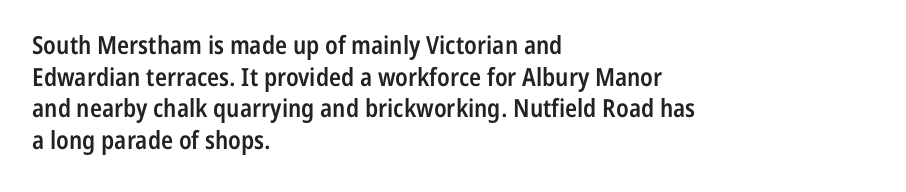
{"italic": "no", "bold": "semi", "underline": "no", "align": "left", "line_spacing": "normal", "line_spacing_ratio": 1.27, "letter_spacing": "normal", "letter_spacing_em": 0.0, "glyph_px": 25}
